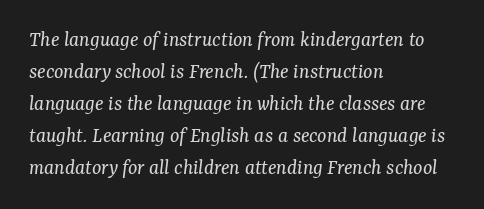
The image shows 22 px text type, italic (leaning right); set left-aligned, normal line spacing (1.45x), normal letter spacing, not underlined.
